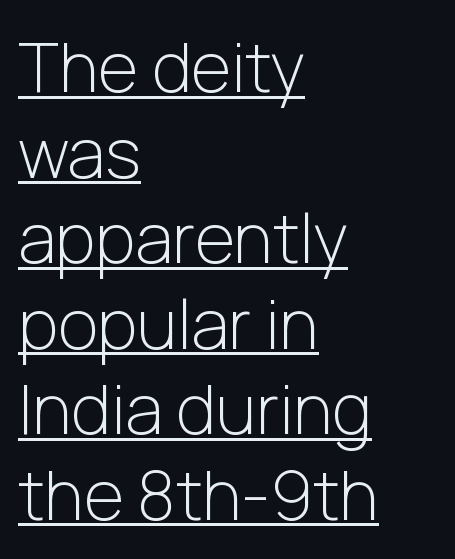
Q: Is the text bold? A: No.
Q: Is the text italic (slanted)? A: No, it is upright.
Q: Is the typeface a serif or a sans-serif typeface? A: Sans-serif.
Q: Is the text underlined? A: Yes.
Q: How is the paragraph aligned? A: Left-aligned.
Q: Is the spacing between letters normal or unusually wide? A: Normal.
Q: Width (condensed, normal, or wide)? A: Normal.
Q: Stroke contrast? A: Low.
Q: x-height? A: Medium.
Q: Monospaced? A: No.
